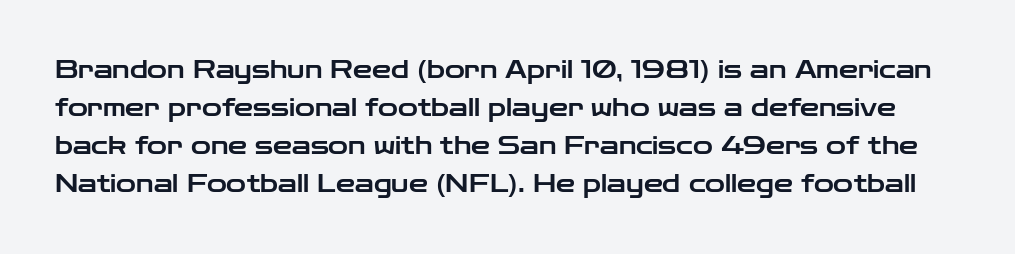
The image shows 24 px text type, upright; set normal line spacing (1.58x), normal letter spacing, not underlined.
